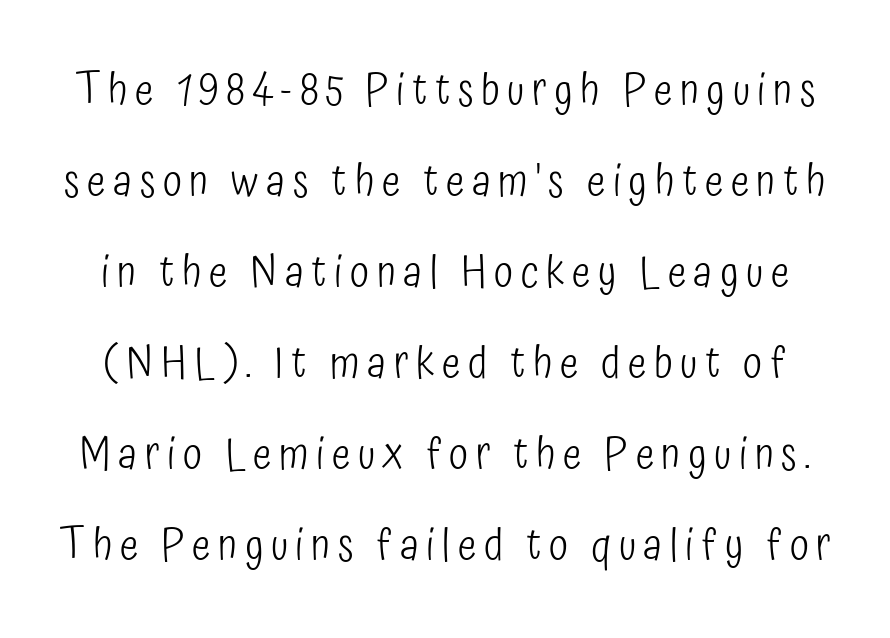
Look at the bottom of the vertical strokes: they stop flat, with no serifs. Do the characters align in a grid? No, the font is proportional. It's the straight-up-and-down kind of type. You could fit nearly another row in the gap between these rows. Unbolded letterforms with no extra heft. The space directly below the letters is spotless.
